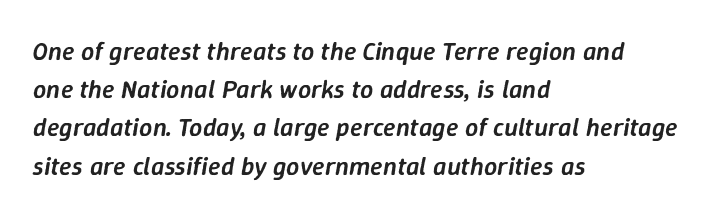
The image shows 26 px text type, italic (leaning right); set left-aligned, normal line spacing (1.47x), normal letter spacing, not underlined.
